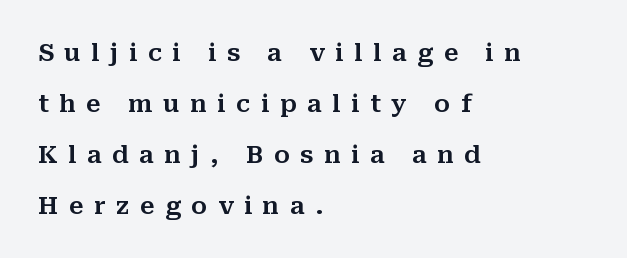
The image shows 24 px text type, upright; set left-aligned, loose line spacing (2.12x), unusually wide letter spacing (+0.44 em), not underlined.
